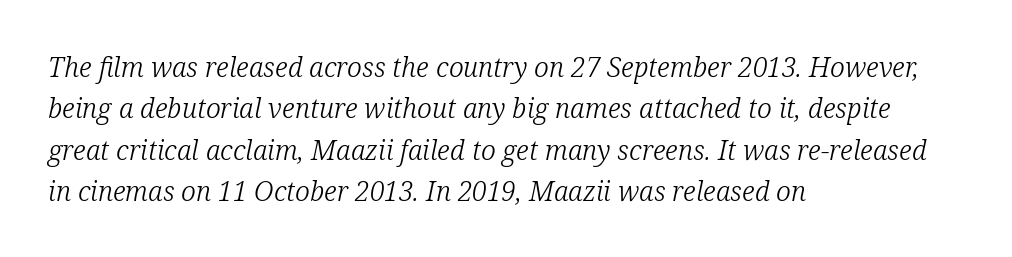
{"italic": "yes", "lean": "right", "slant_degrees": 12, "bold": "no", "underline": "no", "align": "left", "line_spacing": "normal", "line_spacing_ratio": 1.53, "letter_spacing": "normal", "letter_spacing_em": 0.0, "glyph_px": 27}
